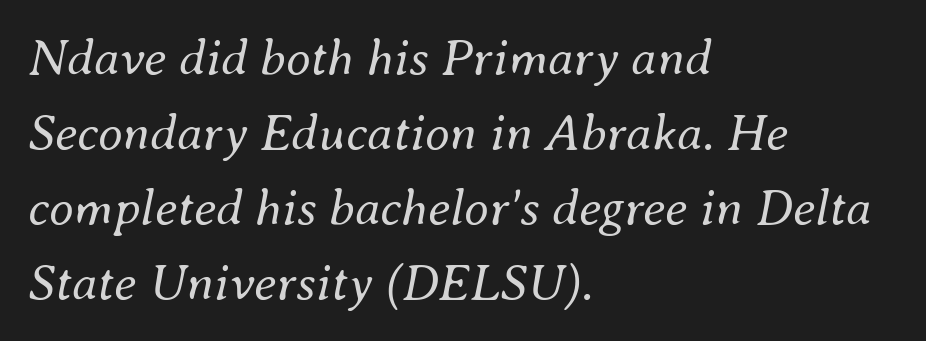
Q: Is the text bold? A: No.
Q: Is the text italic (slanted)? A: Yes, it leans right by about 8 degrees.
Q: Is the text underlined? A: No.
Q: How is the paragraph aligned? A: Left-aligned.
Q: Is the spacing between letters normal or unusually wide? A: Normal.
Q: Is the spacing between lines tight, normal or loose? A: Normal.
Q: Width (condensed, normal, or wide)? A: Normal.
Q: Stroke contrast? A: Medium.
Q: x-height? A: Small.
Q: Monospaced? A: No.
